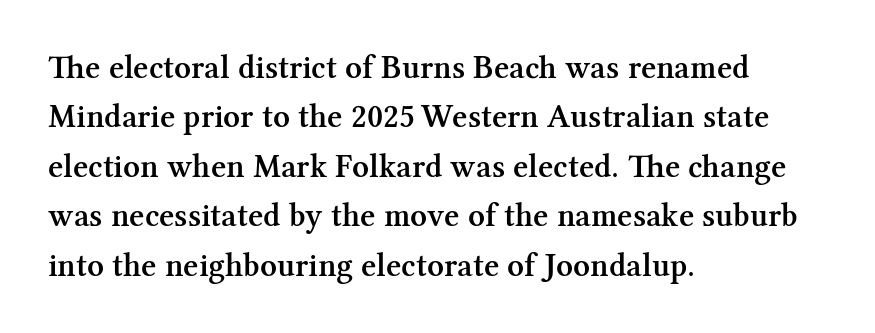
The image shows 33 px semibold serif type, upright; set left-aligned, normal line spacing (1.5x), normal letter spacing, not underlined; medium stroke contrast and a medium x-height.
